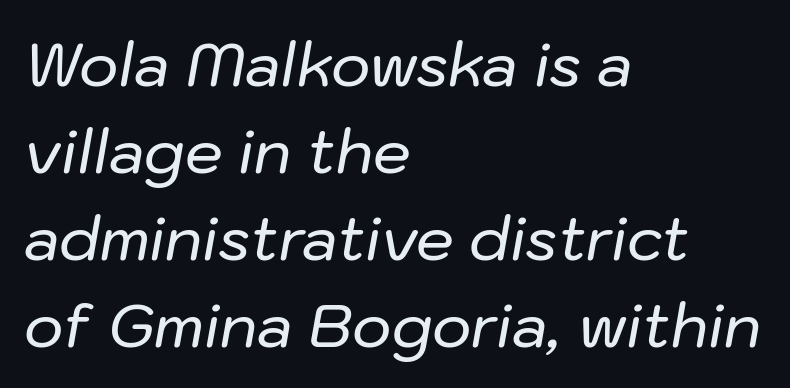
Q: Is the text italic (slanted)? A: Yes, it leans right by about 10 degrees.
Q: Is the text underlined? A: No.
Q: How is the paragraph aligned? A: Left-aligned.
Q: Is the spacing between letters normal or unusually wide? A: Normal.
Q: Is the spacing between lines tight, normal or loose? A: Normal.
Q: Width (condensed, normal, or wide)? A: Normal.
Q: Stroke contrast? A: Low.
Q: x-height? A: Medium.
Q: Monospaced? A: No.
